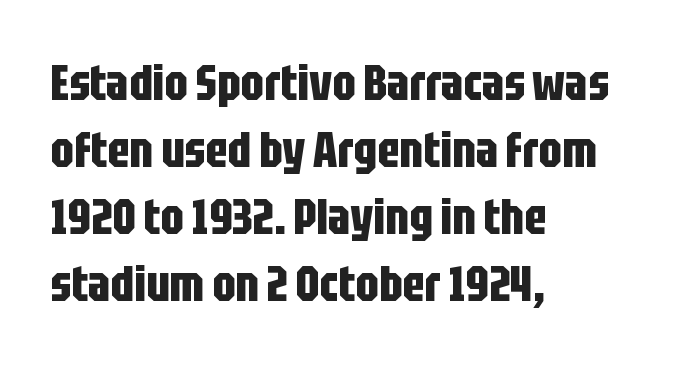
Q: Is the text bold? A: Yes.
Q: Is the text italic (slanted)? A: No, it is upright.
Q: Is the typeface a serif or a sans-serif typeface? A: Sans-serif.
Q: Is the text underlined? A: No.
Q: How is the paragraph aligned? A: Left-aligned.
Q: Is the spacing between letters normal or unusually wide? A: Normal.
Q: Is the spacing between lines tight, normal or loose? A: Normal.
Q: Width (condensed, normal, or wide)? A: Condensed.
Q: Stroke contrast? A: Low.
Q: x-height? A: Large.
Q: Monospaced? A: No.
